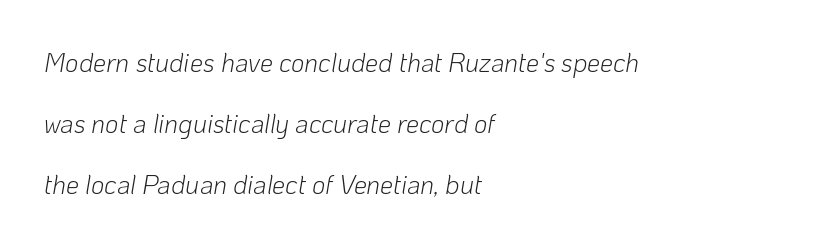
{"italic": "yes", "lean": "right", "slant_degrees": 10, "bold": "no", "underline": "no", "align": "left", "line_spacing": "loose", "line_spacing_ratio": 2.35, "letter_spacing": "normal", "letter_spacing_em": 0.0, "glyph_px": 26}
